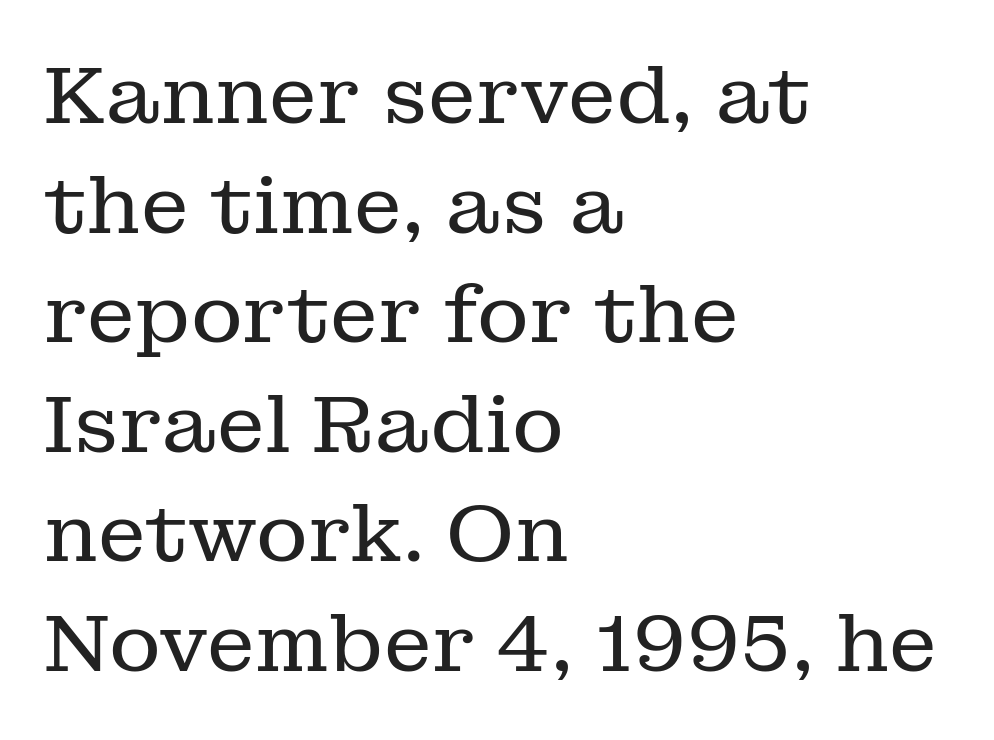
The string is rendered with underlining switched off. Reading down the column, the eye jumps a familiar distance to each next line. The paragraph has a hard left edge and a soft right edge. Words appear dense and cohesive because spacing is normal. Each stroke keeps to a modest, everyday thickness or less.
